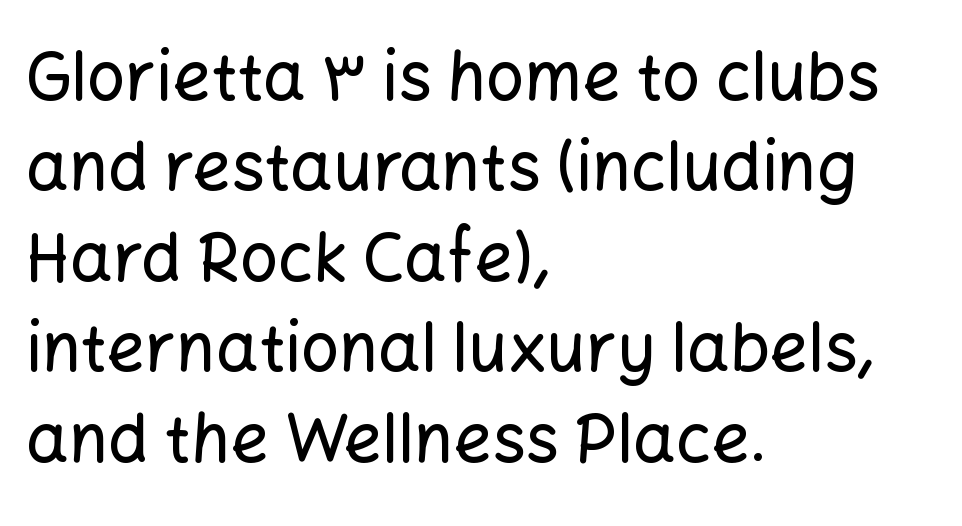
The leading is moderate, giving the passage an even texture. The specimen reads as upright at a glance. If you drew a ruler down the left edge, every line would touch it. To sum up the face: it is a sans, with no serifs. A typesetter would call this proportional, since set widths differ per character.
